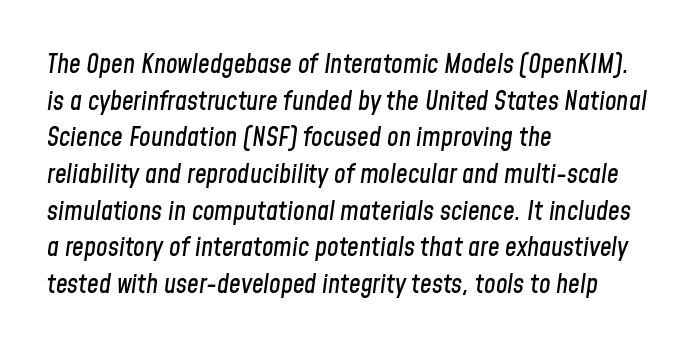
Q: Is the text italic (slanted)? A: Yes, it leans right by about 8 degrees.
Q: Is the text underlined? A: No.
Q: How is the paragraph aligned? A: Left-aligned.
Q: Is the spacing between letters normal or unusually wide? A: Normal.
Q: Is the spacing between lines tight, normal or loose? A: Normal.
